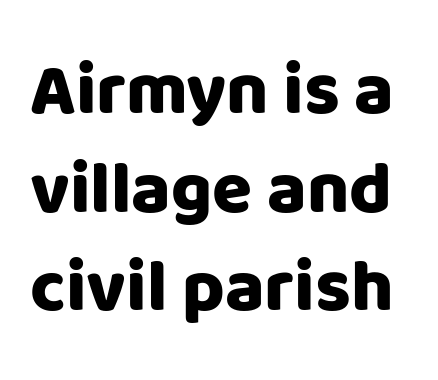
Q: Is the text italic (slanted)? A: No, it is upright.
Q: Is the typeface a serif or a sans-serif typeface? A: Sans-serif.
Q: Is the text underlined? A: No.
Q: Is the spacing between letters normal or unusually wide? A: Normal.
Q: Is the spacing between lines tight, normal or loose? A: Normal.
Q: Width (condensed, normal, or wide)? A: Normal.
Q: Stroke contrast? A: Low.
Q: x-height? A: Large.
Q: Monospaced? A: No.
